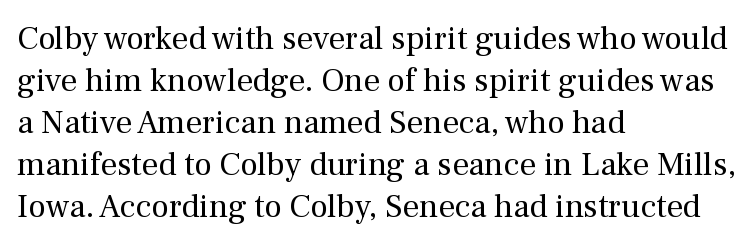
Q: Is the text bold? A: No.
Q: Is the text italic (slanted)? A: No, it is upright.
Q: Is the typeface a serif or a sans-serif typeface? A: Serif.
Q: Is the text underlined? A: No.
Q: How is the paragraph aligned? A: Left-aligned.
Q: Is the spacing between letters normal or unusually wide? A: Normal.
Q: Is the spacing between lines tight, normal or loose? A: Normal.
Q: Width (condensed, normal, or wide)? A: Normal.
Q: Stroke contrast? A: Medium.
Q: x-height? A: Medium.
Q: Monospaced? A: No.
